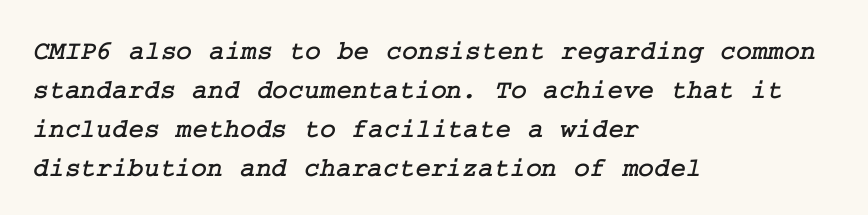
Short note: letters normally spaced. Baseline-to-baseline distance is the conventional proportion of letter height. Short and long lines alike share a common starting point at left. A clean baseline with only descenders dipping below it.
